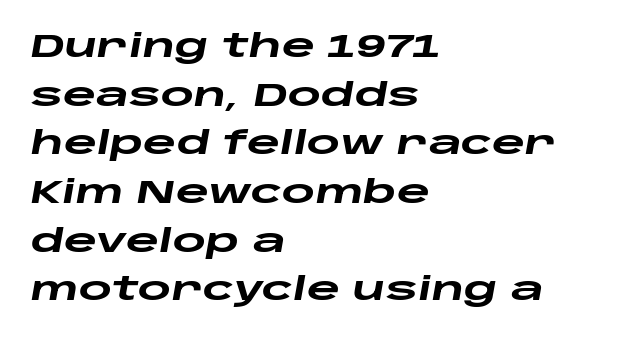
Q: Is the text bold? A: Yes.
Q: Is the text italic (slanted)? A: Yes, it leans right by about 10 degrees.
Q: Is the text underlined? A: No.
Q: How is the paragraph aligned? A: Left-aligned.
Q: Is the spacing between letters normal or unusually wide? A: Normal.
Q: Is the spacing between lines tight, normal or loose? A: Normal.
Q: Width (condensed, normal, or wide)? A: Wide.
Q: Stroke contrast? A: Low.
Q: x-height? A: Large.
Q: Monospaced? A: No.
